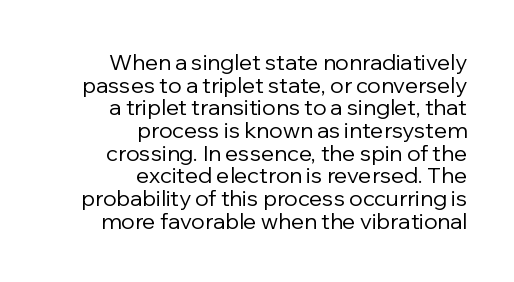
The image shows 22 px text type, upright; set right-aligned, tight line spacing (1.03x), normal letter spacing, not underlined.
